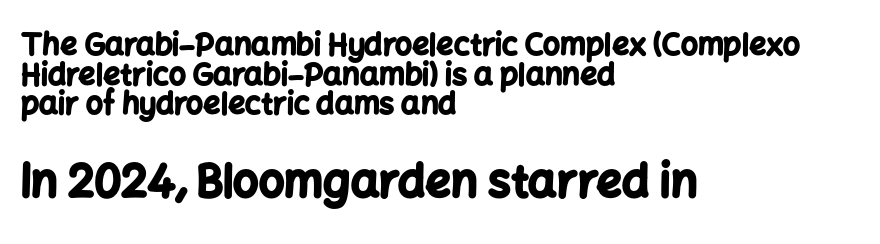
The image shows 45 px bold sans-serif type, upright; set left-aligned, tight line spacing (0.99x), normal letter spacing, not underlined; the second (bottom) block is 1.5x larger; low stroke contrast and a medium x-height.
